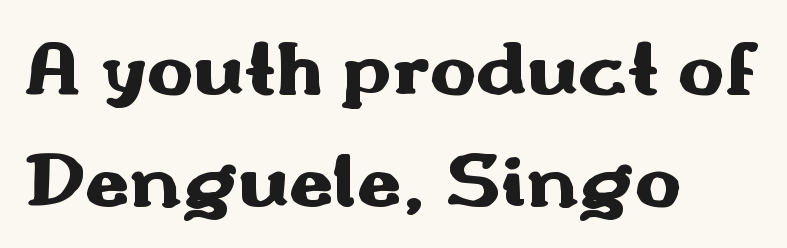
The image shows 78 px heavy, wide sans-serif type, upright; set left-aligned, normal line spacing (1.44x), normal letter spacing, not underlined; medium stroke contrast and a small x-height.
